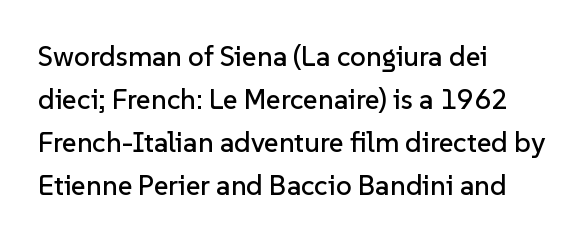
{"serif": "no", "italic": "no", "width": "normal", "stroke_contrast": "low", "x_height": "medium", "monospaced": "no", "underline": "no", "align": "left", "line_spacing": "normal", "line_spacing_ratio": 1.53, "letter_spacing": "normal", "letter_spacing_em": 0.0, "glyph_px": 28}
